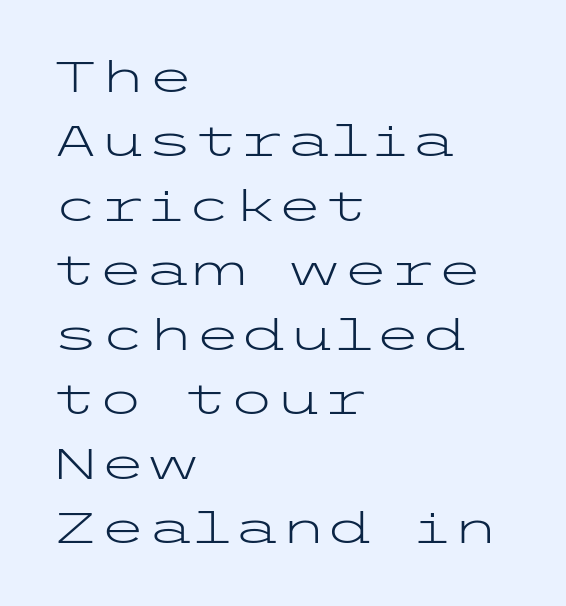
Q: Is the text bold? A: No.
Q: Is the text italic (slanted)? A: No, it is upright.
Q: Is the typeface a serif or a sans-serif typeface? A: Sans-serif.
Q: Is the text underlined? A: No.
Q: How is the paragraph aligned? A: Left-aligned.
Q: Is the spacing between letters normal or unusually wide? A: Normal.
Q: Is the spacing between lines tight, normal or loose? A: Normal.
Q: Width (condensed, normal, or wide)? A: Wide.
Q: Stroke contrast? A: Low.
Q: x-height? A: Medium.
